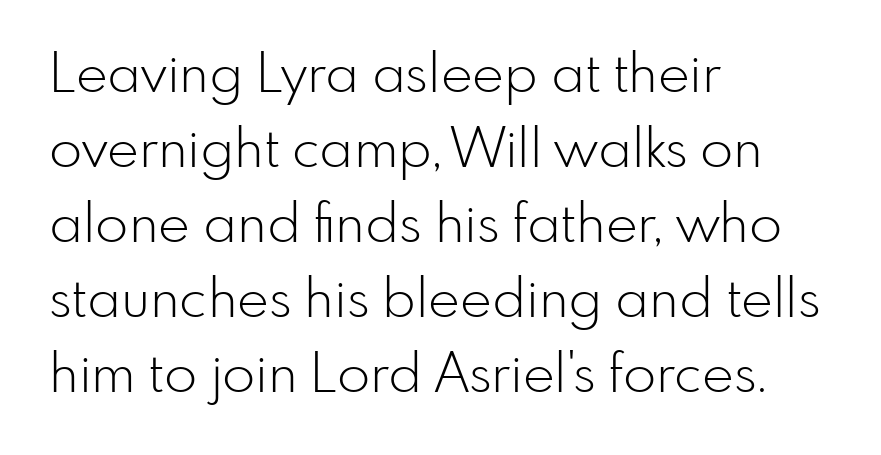
The image shows 54 px light sans-serif type, upright; set left-aligned, normal line spacing (1.39x), normal letter spacing, not underlined; low stroke contrast and a small x-height.
